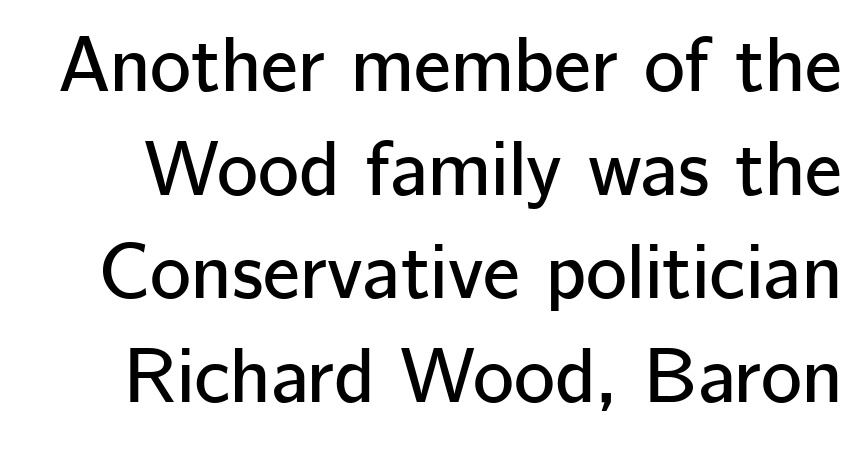
Q: Is the text italic (slanted)? A: No, it is upright.
Q: Is the typeface a serif or a sans-serif typeface? A: Sans-serif.
Q: Is the text underlined? A: No.
Q: Is the spacing between letters normal or unusually wide? A: Normal.
Q: Is the spacing between lines tight, normal or loose? A: Normal.
Q: Width (condensed, normal, or wide)? A: Normal.
Q: Stroke contrast? A: Low.
Q: x-height? A: Medium.
Q: Monospaced? A: No.
